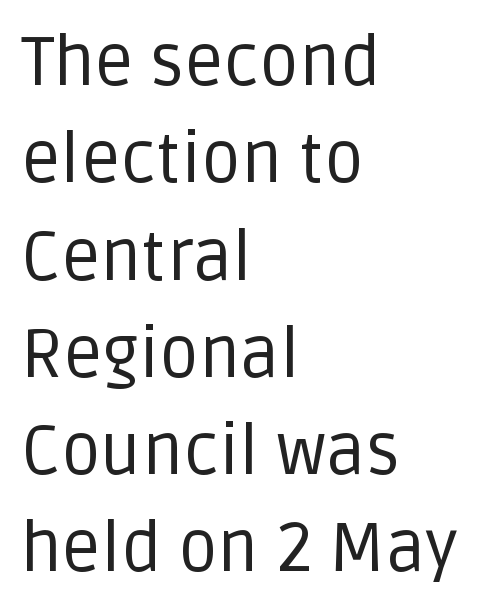
Underlining? Definitely not there. The rendering uses natural spacing where letterforms have individual widths. Ascenders rise straight up at ninety degrees. The block of text has a typical density, with ordinary space between rows. Type style note: lacks serifs.
